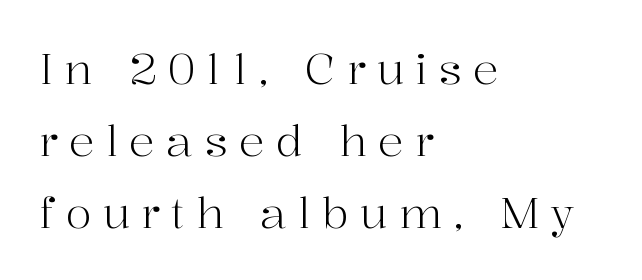
Q: Is the text bold? A: No.
Q: Is the text italic (slanted)? A: No, it is upright.
Q: Is the typeface a serif or a sans-serif typeface? A: Serif.
Q: Is the text underlined? A: No.
Q: How is the paragraph aligned? A: Left-aligned.
Q: Is the spacing between letters normal or unusually wide? A: Unusually wide.
Q: Is the spacing between lines tight, normal or loose? A: Normal.
Q: Width (condensed, normal, or wide)? A: Normal.
Q: Stroke contrast? A: High.
Q: x-height? A: Medium.
Q: Monospaced? A: No.
